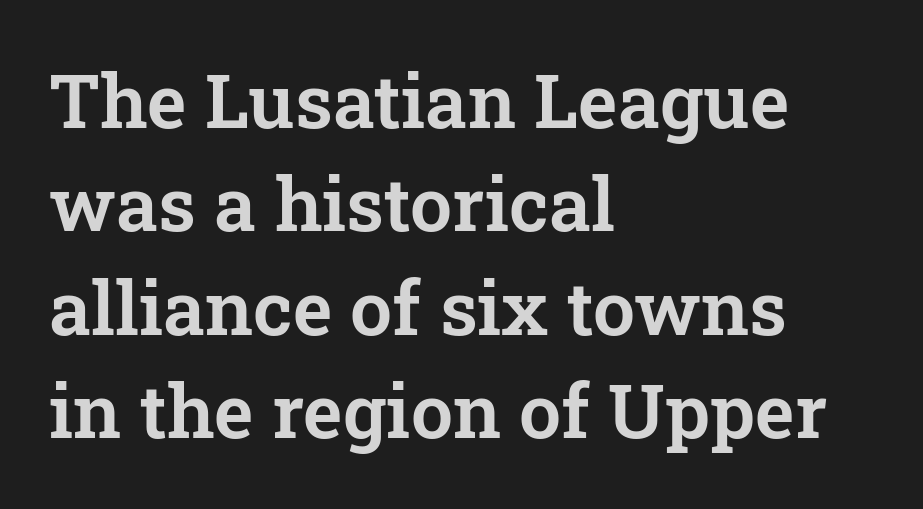
The image shows 75 px serif type, upright; set left-aligned, normal line spacing (1.38x), normal letter spacing, not underlined; low stroke contrast and a medium x-height.
